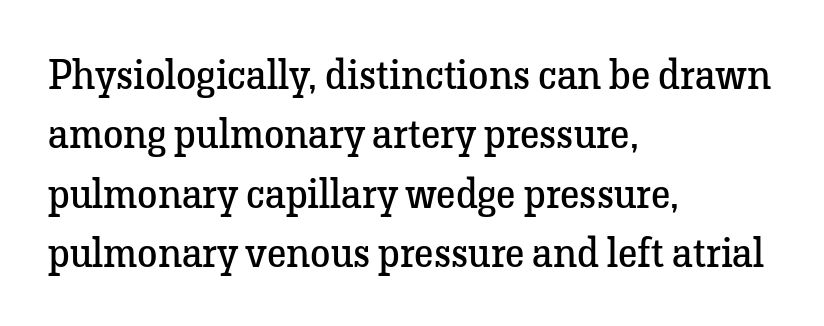
This rendering employs a face with finishing strokes, i.e., a serif. The line texture is even and compact thanks to regular tracking. Note the varied advance widths — an 'i' is clearly narrower than an 'm'. The paragraph has a hard left edge and a soft right edge. Words float on clear page, feet unadorned. Normally led — the rows are evenly, conventionally spaced.
